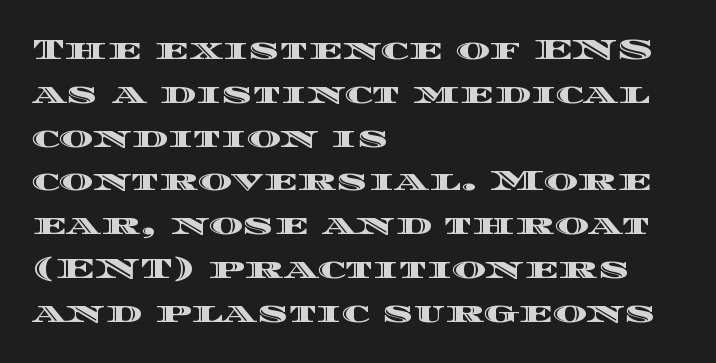
The image shows 29 px wide type, upright; set left-aligned, normal line spacing (1.51x), normal letter spacing, not underlined; a large x-height.
